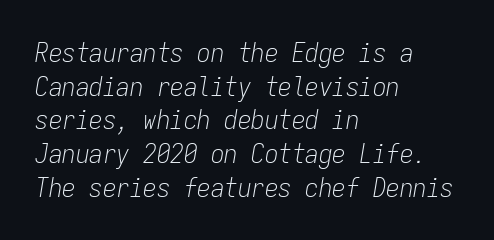
The image shows 27 px text type, italic (leaning right); set left-aligned, normal line spacing (1.25x), normal letter spacing, not underlined.
